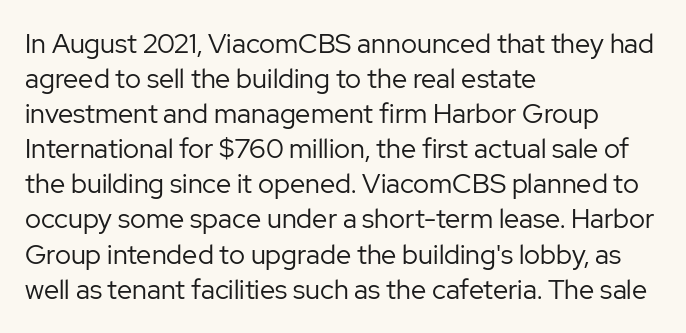
Q: Is the text bold? A: No.
Q: Is the text italic (slanted)? A: No, it is upright.
Q: Is the text underlined? A: No.
Q: How is the paragraph aligned? A: Left-aligned.
Q: Is the spacing between letters normal or unusually wide? A: Normal.
Q: Is the spacing between lines tight, normal or loose? A: Normal.
